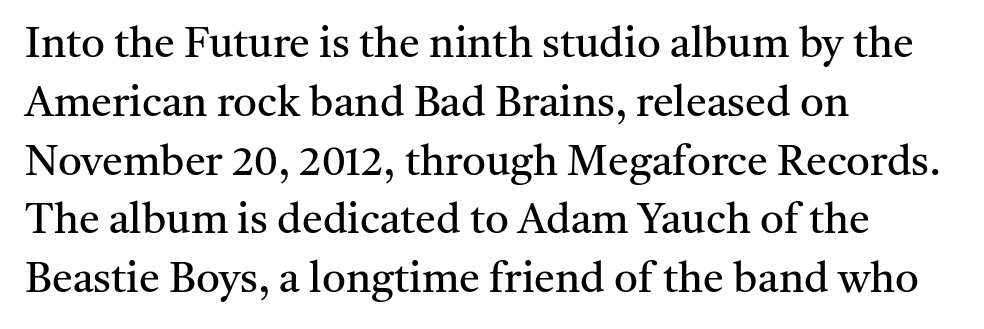
{"serif": "yes", "italic": "no", "bold": "no", "weight": "regular", "width": "normal", "stroke_contrast": "medium", "x_height": "medium", "monospaced": "no", "underline": "no", "align": "left", "line_spacing": "normal", "line_spacing_ratio": 1.4, "letter_spacing": "normal", "letter_spacing_em": 0.0, "glyph_px": 42}
